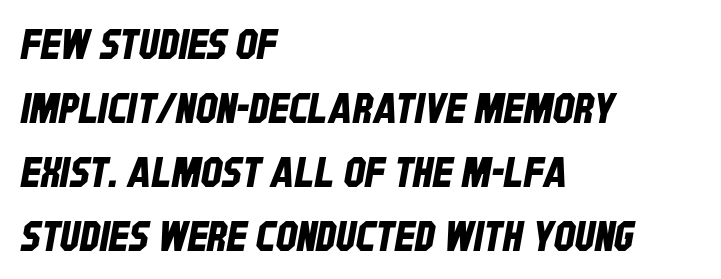
{"serif": "no", "width": "condensed", "stroke_contrast": "low", "x_height": "large", "monospaced": "no", "underline": "no", "align": "left", "line_spacing": "normal", "line_spacing_ratio": 1.52, "letter_spacing": "normal", "letter_spacing_em": 0.0, "glyph_px": 42}
